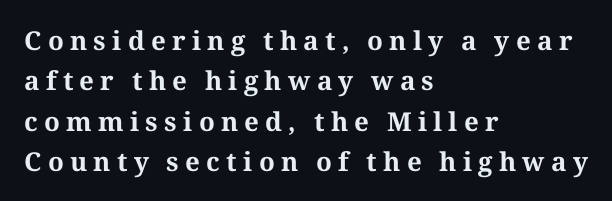
The block of text has a typical density, with ordinary space between rows. The passage shown has open, widely tracked lettering throughout. A full-strength bold gives these letters their thick strokes. Underline: absent.
